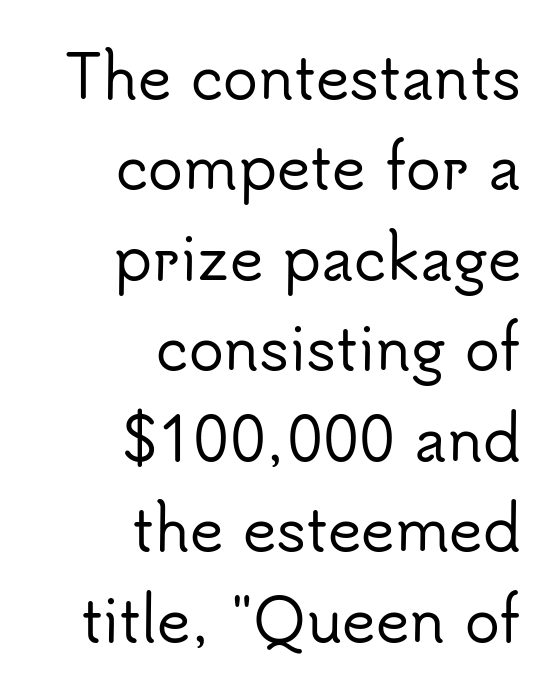
{"serif": "no", "italic": "no", "width": "normal", "stroke_contrast": "low", "x_height": "small", "monospaced": "no", "underline": "no", "align": "right", "line_spacing": "normal", "line_spacing_ratio": 1.56, "letter_spacing": "normal", "letter_spacing_em": 0.0, "glyph_px": 58}
